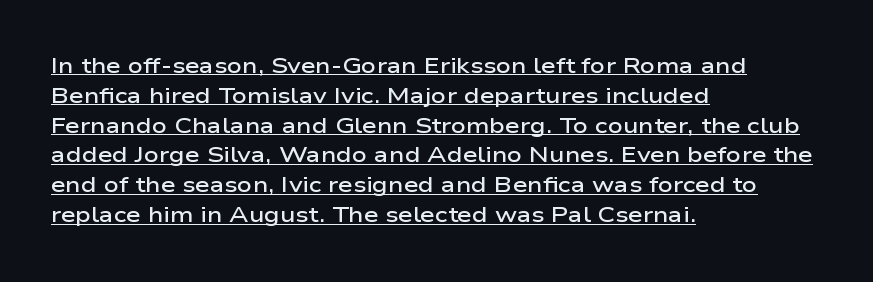
Q: Is the text bold? A: Semi-bold.
Q: Is the text italic (slanted)? A: No, it is upright.
Q: Is the text underlined? A: Yes.
Q: How is the paragraph aligned? A: Left-aligned.
Q: Is the spacing between letters normal or unusually wide? A: Normal.
Q: Is the spacing between lines tight, normal or loose? A: Normal.
